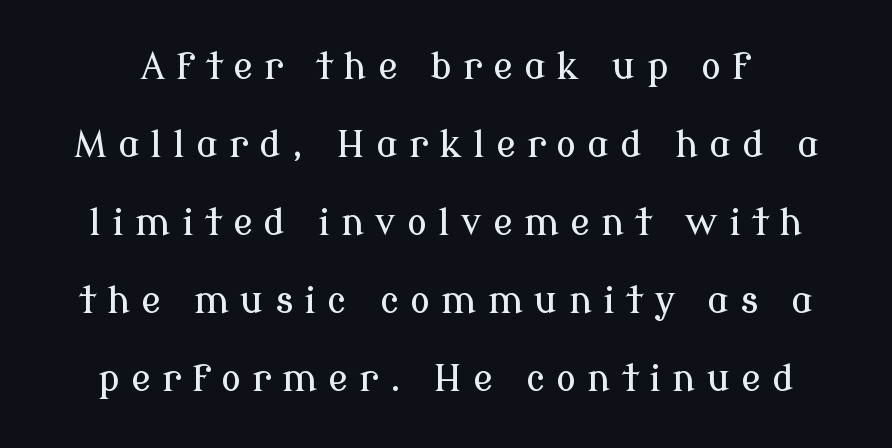
Q: Is the text italic (slanted)? A: No, it is upright.
Q: Is the typeface a serif or a sans-serif typeface? A: Serif.
Q: Is the text underlined? A: No.
Q: Is the spacing between letters normal or unusually wide? A: Unusually wide.
Q: Is the spacing between lines tight, normal or loose? A: Loose.
Q: Width (condensed, normal, or wide)? A: Normal.
Q: Stroke contrast? A: Low.
Q: x-height? A: Medium.
Q: Monospaced? A: No.
